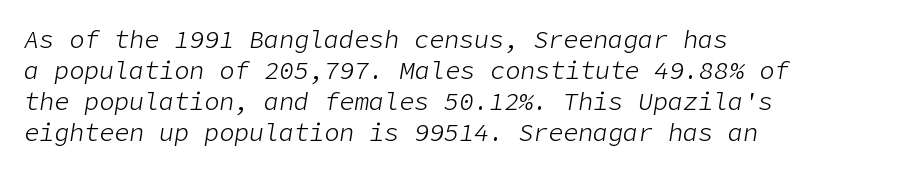
{"italic": "yes", "lean": "right", "slant_degrees": 9, "bold": "no", "underline": "no", "align": "left", "line_spacing_ratio": 1.24, "letter_spacing": "normal", "letter_spacing_em": 0.0, "glyph_px": 25}
